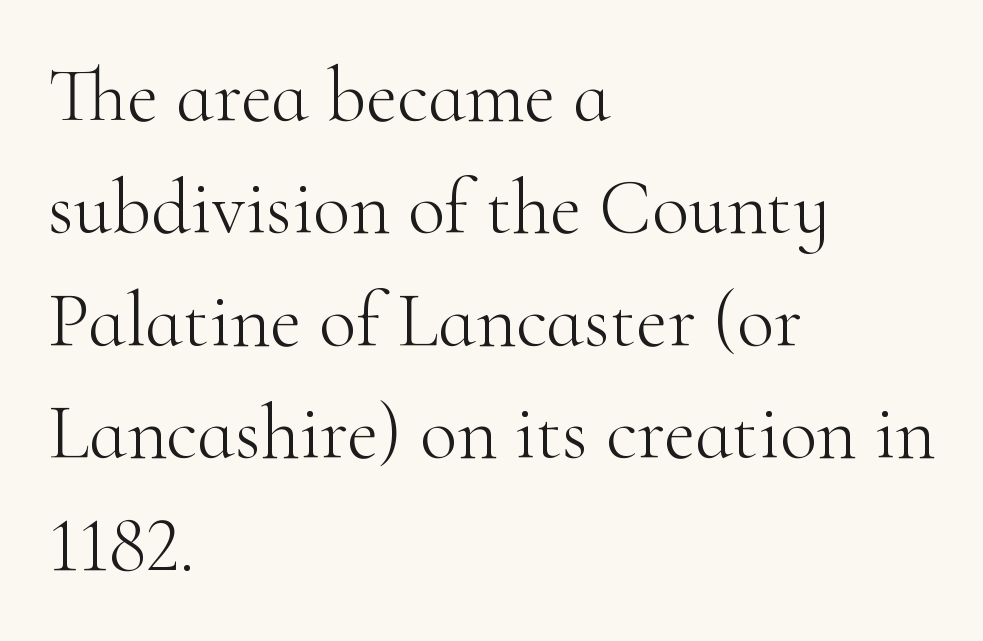
{"serif": "yes", "italic": "no", "bold": "no", "weight": "light", "width": "normal", "stroke_contrast": "high", "x_height": "small", "monospaced": "no", "underline": "no", "align": "left", "line_spacing": "normal", "line_spacing_ratio": 1.46, "letter_spacing": "normal", "letter_spacing_em": 0.0, "glyph_px": 77}
